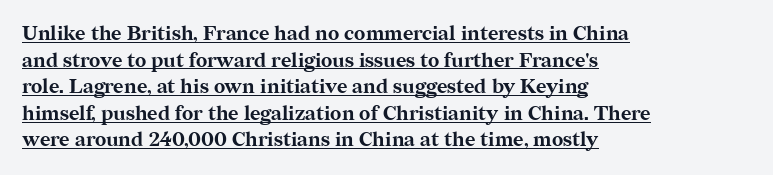
{"italic": "no", "bold": "yes", "underline": "yes", "align": "left", "line_spacing": "normal", "line_spacing_ratio": 1.33, "letter_spacing": "normal", "letter_spacing_em": 0.0, "glyph_px": 20}
